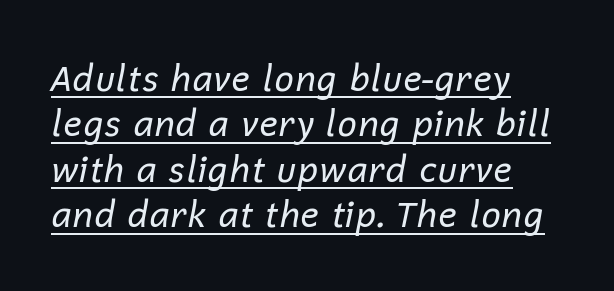
{"italic": "yes", "lean": "right", "slant_degrees": 12, "bold": "no", "weight": "regular", "width": "normal", "stroke_contrast": "low", "x_height": "medium", "monospaced": "no", "underline": "yes", "align": "left", "line_spacing": "normal", "line_spacing_ratio": 1.3, "letter_spacing": "normal", "letter_spacing_em": 0.0, "glyph_px": 35}
